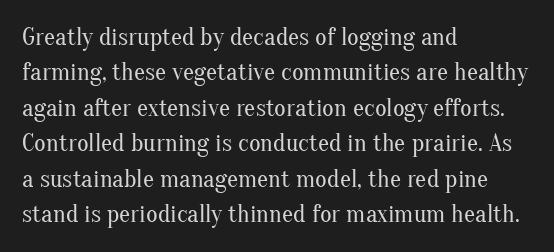
The image shows 25 px text type, upright; set left-aligned, normal line spacing (1.42x), normal letter spacing, not underlined.
